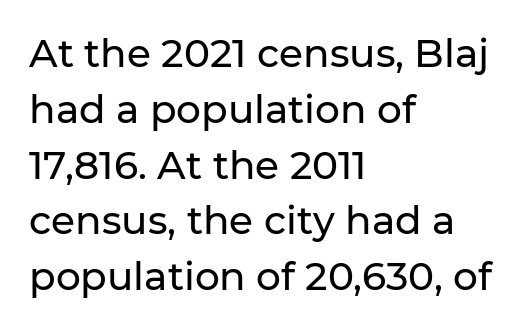
In terms of posture, this sample is upright. A typesetter would call this proportional, since set widths differ per character. Tracking here is standard; glyphs follow each other at the usual distance. Clear beneath every line of the passage. This rendering employs a face without finishing strokes, i.e., a sans-serif. Regarding leading, the lines here are spaced in the standard way.
